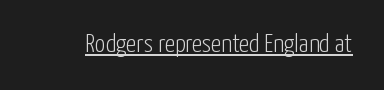
Q: Is the text bold? A: No.
Q: Is the text italic (slanted)? A: No, it is upright.
Q: Is the text underlined? A: Yes.
Q: Is the spacing between letters normal or unusually wide? A: Normal.
